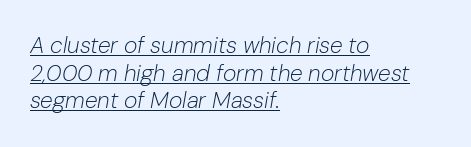
Q: Is the text bold? A: No.
Q: Is the text italic (slanted)? A: Yes, it leans right by about 10 degrees.
Q: Is the text underlined? A: Yes.
Q: How is the paragraph aligned? A: Left-aligned.
Q: Is the spacing between letters normal or unusually wide? A: Normal.
